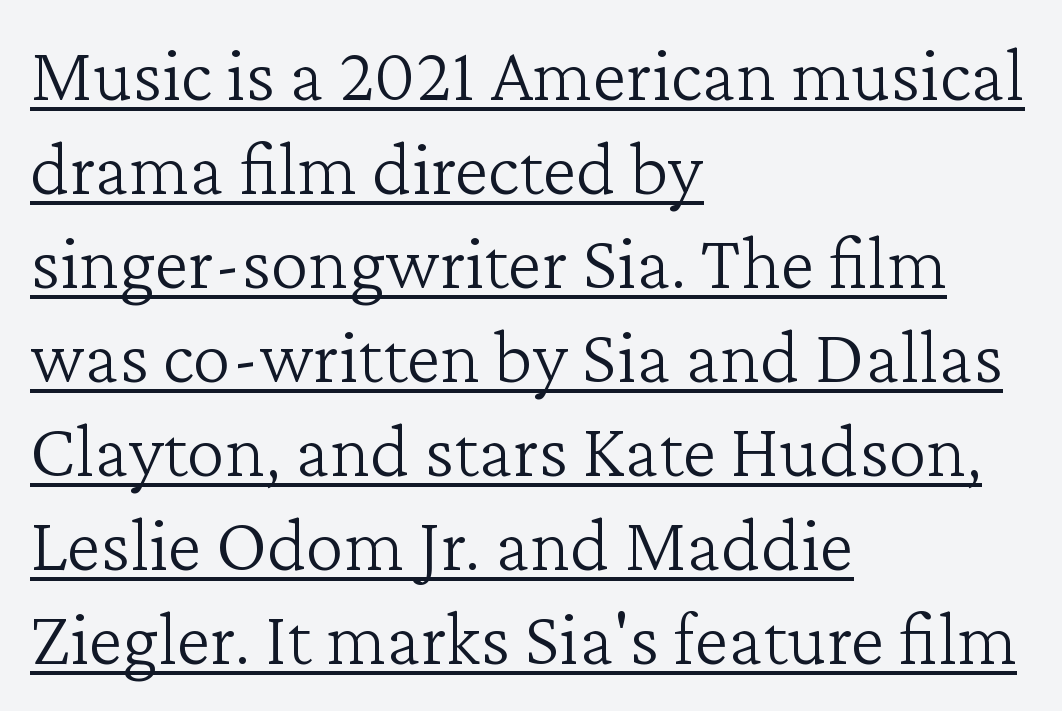
Q: Is the text bold? A: No.
Q: Is the text italic (slanted)? A: No, it is upright.
Q: Is the typeface a serif or a sans-serif typeface? A: Serif.
Q: Is the text underlined? A: Yes.
Q: How is the paragraph aligned? A: Left-aligned.
Q: Is the spacing between letters normal or unusually wide? A: Normal.
Q: Width (condensed, normal, or wide)? A: Normal.
Q: Stroke contrast? A: Low.
Q: x-height? A: Medium.
Q: Monospaced? A: No.
